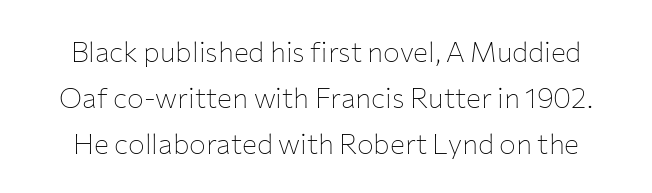
Q: Is the text bold? A: No.
Q: Is the text italic (slanted)? A: No, it is upright.
Q: Is the typeface a serif or a sans-serif typeface? A: Sans-serif.
Q: Is the text underlined? A: No.
Q: Is the spacing between letters normal or unusually wide? A: Normal.
Q: Is the spacing between lines tight, normal or loose? A: Normal.
Q: Width (condensed, normal, or wide)? A: Normal.
Q: Stroke contrast? A: Low.
Q: x-height? A: Medium.
Q: Monospaced? A: No.
